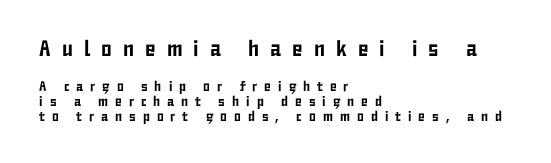
Upright lettering throughout. Characters follow at a spacing far wider than the type designer built in. Does the bottom block carry the larger type? No, the top block does. Summary of vertical rhythm: compact, with narrow interline spacing.
